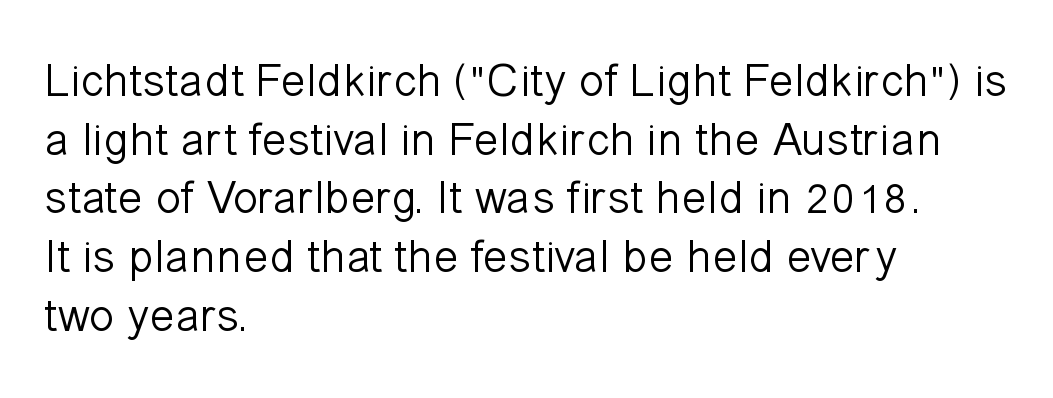
The image shows 47 px light sans-serif type, upright; set left-aligned, normal line spacing (1.25x), normal letter spacing, not underlined; low stroke contrast and a medium x-height.
